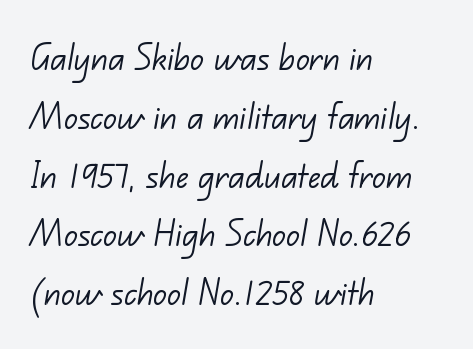
{"serif": "no", "bold": "no", "weight": "light", "width": "normal", "stroke_contrast": "low", "x_height": "small", "monospaced": "no", "underline": "no", "align": "left", "line_spacing": "normal", "line_spacing_ratio": 1.4, "letter_spacing": "normal", "letter_spacing_em": 0.0, "glyph_px": 42}
